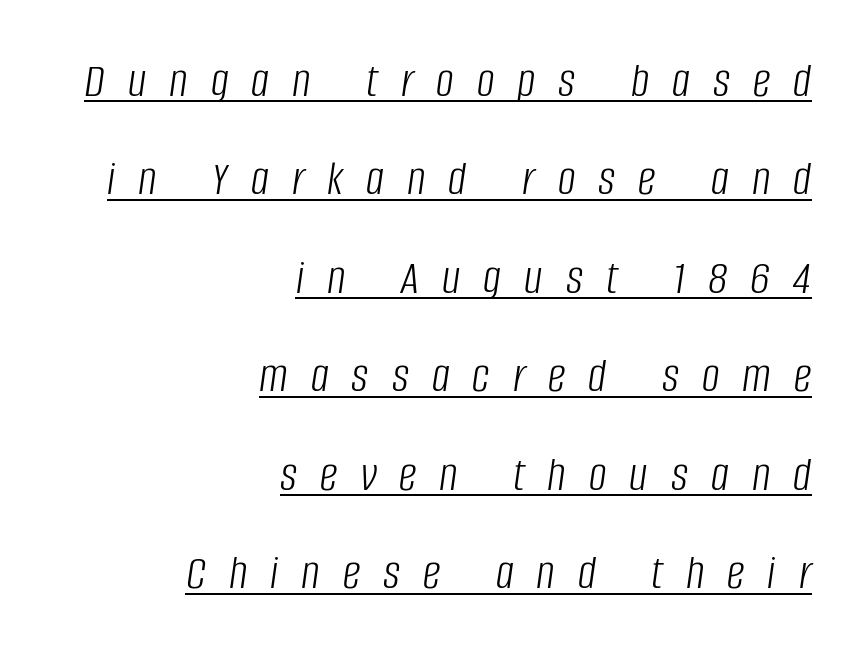
Q: Is the text bold? A: No.
Q: Is the text italic (slanted)? A: Yes, it leans right by about 8 degrees.
Q: Is the text underlined? A: Yes.
Q: How is the paragraph aligned? A: Right-aligned.
Q: Is the spacing between letters normal or unusually wide? A: Unusually wide.
Q: Is the spacing between lines tight, normal or loose? A: Loose.
Q: Width (condensed, normal, or wide)? A: Condensed.
Q: Stroke contrast? A: Low.
Q: x-height? A: Large.
Q: Monospaced? A: No.
